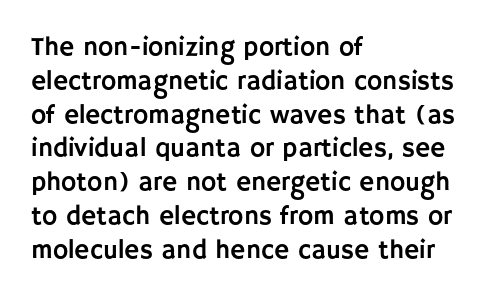
Q: Is the text italic (slanted)? A: No, it is upright.
Q: Is the text underlined? A: No.
Q: How is the paragraph aligned? A: Left-aligned.
Q: Is the spacing between letters normal or unusually wide? A: Normal.
Q: Is the spacing between lines tight, normal or loose? A: Normal.
